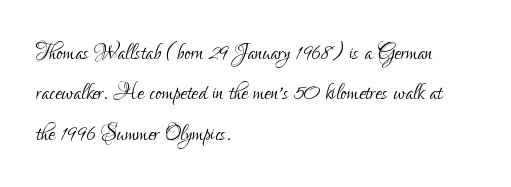
{"serif": "no", "bold": "no", "weight": "light", "width": "condensed", "stroke_contrast": "low", "x_height": "small", "monospaced": "no", "underline": "no", "align": "left", "line_spacing": "normal", "line_spacing_ratio": 1.39, "letter_spacing": "normal", "letter_spacing_em": 0.0, "glyph_px": 29}
